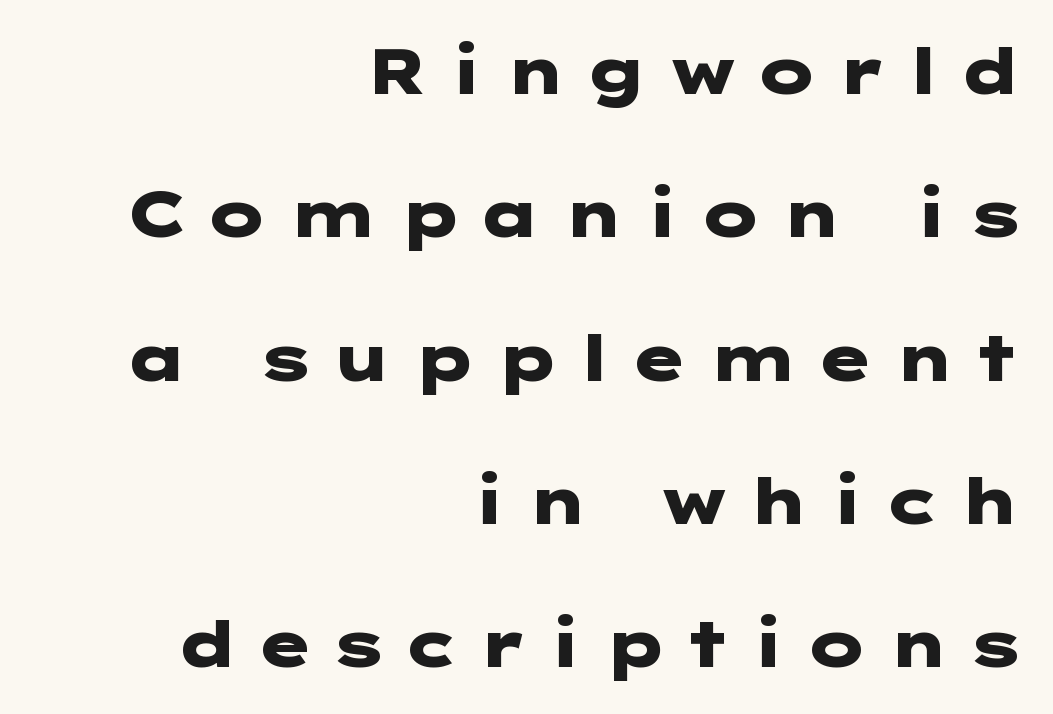
Check under the words: just untouched page. Style check: upright. Examine the stroke ends and you'll find no serifs. Airy leading.
